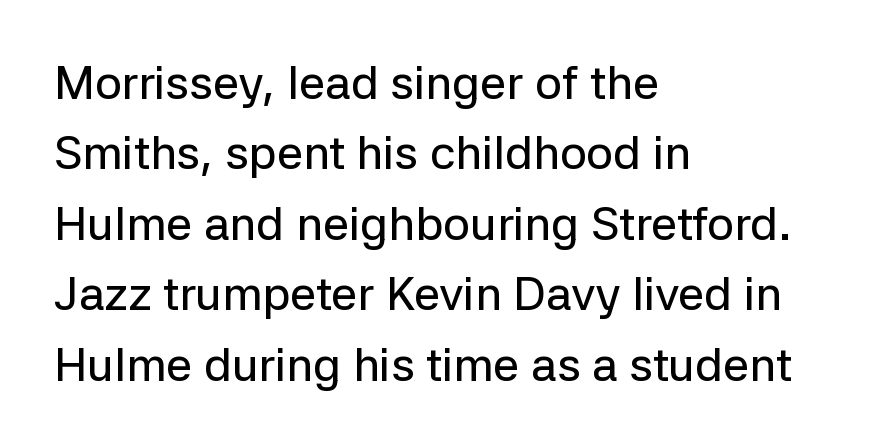
Q: Is the text italic (slanted)? A: No, it is upright.
Q: Is the typeface a serif or a sans-serif typeface? A: Sans-serif.
Q: Is the text underlined? A: No.
Q: How is the paragraph aligned? A: Left-aligned.
Q: Is the spacing between letters normal or unusually wide? A: Normal.
Q: Is the spacing between lines tight, normal or loose? A: Normal.
Q: Width (condensed, normal, or wide)? A: Normal.
Q: Stroke contrast? A: Low.
Q: x-height? A: Medium.
Q: Monospaced? A: No.
